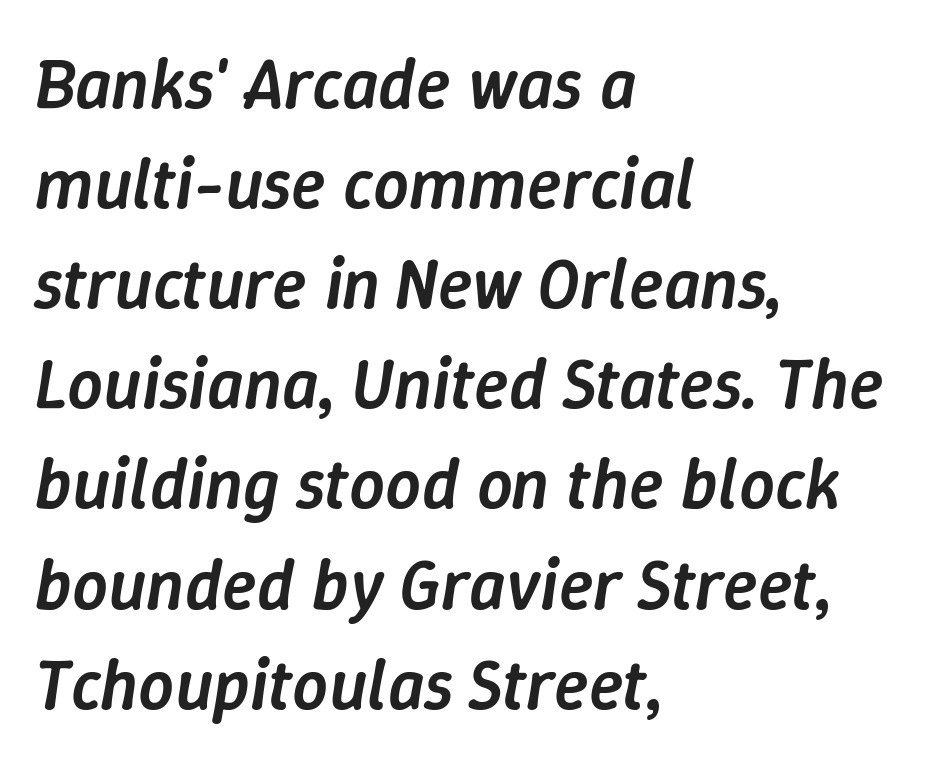
Q: Is the text bold? A: Semi-bold.
Q: Is the text italic (slanted)? A: Yes, it leans right by about 9 degrees.
Q: Is the text underlined? A: No.
Q: How is the paragraph aligned? A: Left-aligned.
Q: Is the spacing between letters normal or unusually wide? A: Normal.
Q: Is the spacing between lines tight, normal or loose? A: Normal.
Q: Width (condensed, normal, or wide)? A: Normal.
Q: Stroke contrast? A: Low.
Q: x-height? A: Medium.
Q: Monospaced? A: No.
